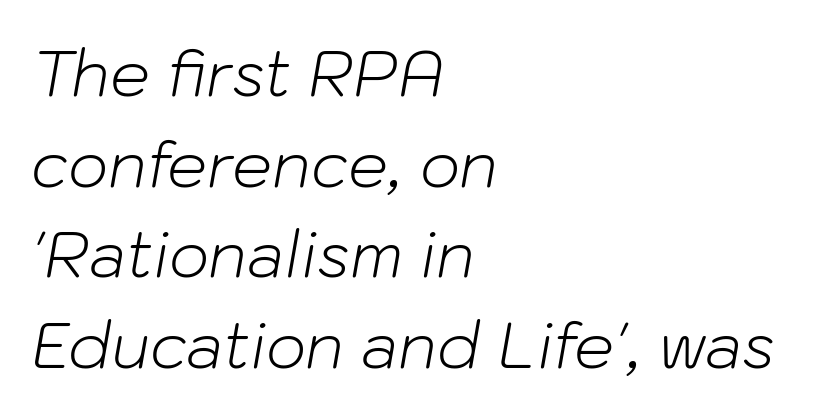
The image shows 63 px light type, italic (leaning right); set left-aligned, normal line spacing (1.44x), normal letter spacing, not underlined; low stroke contrast and a medium x-height.
